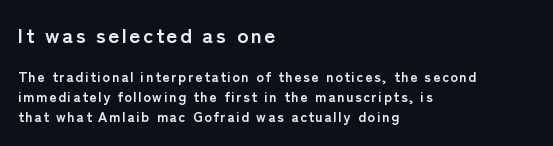
Q: Is the text bold? A: Yes.
Q: Is the text italic (slanted)? A: No, it is upright.
Q: Is the text underlined? A: No.
Q: How is the paragraph aligned? A: Left-aligned.
Q: Is the spacing between lines tight, normal or loose? A: Normal.
Q: Which block of text is set in a larger size, the first (top) or the second (bottom)? A: The first (top) one.
